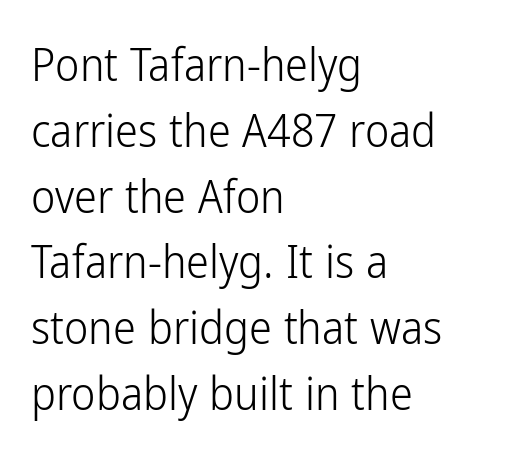
{"serif": "no", "italic": "no", "bold": "no", "weight": "light", "width": "condensed", "stroke_contrast": "low", "x_height": "medium", "monospaced": "no", "underline": "no", "align": "left", "line_spacing": "normal", "line_spacing_ratio": 1.43, "letter_spacing": "normal", "letter_spacing_em": 0.0, "glyph_px": 46}
